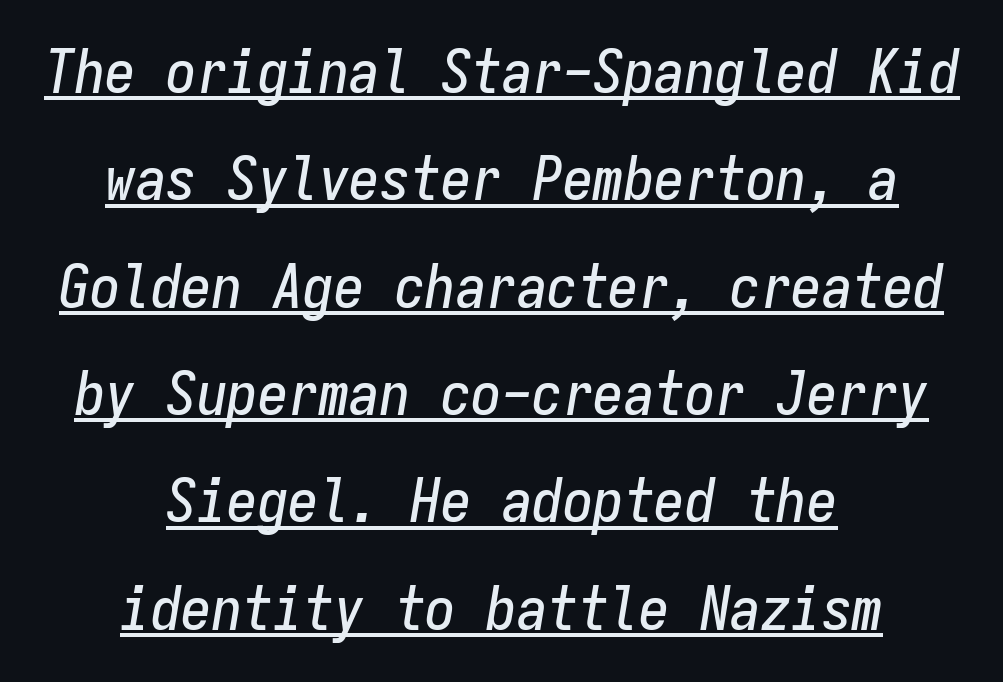
Rendered with sloped, italic letterforms. A baseline rule has been typeset under these characters. Students, note that the glyphs here touch the page at normal intervals. Both edges are ragged and mirror each other, which tells us the setting is centered. Is this a fixed-width face? Yes — each glyph sits in an identical cell.
